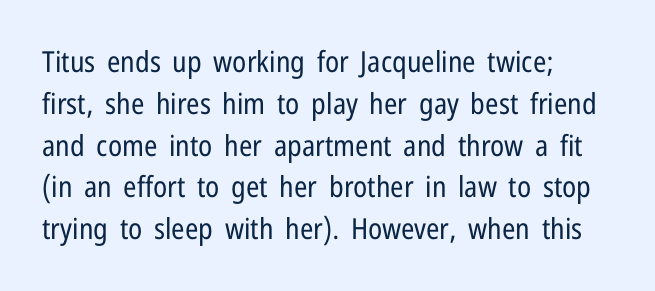
Vertically, the passage feels balanced, rows spaced as you'd expect. This sample uses plain, unmodified letter spacing. Character widths vary here, with narrow letters taking less room than wide ones. A bare baseline throughout the passage.
